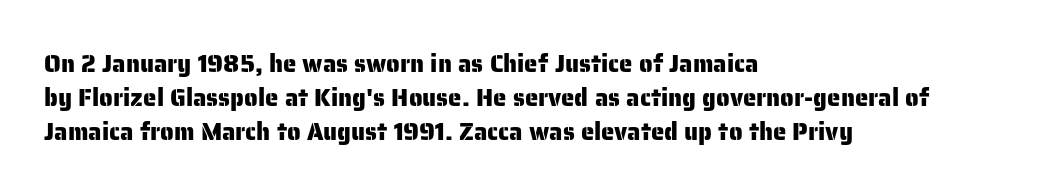
Q: Is the text italic (slanted)? A: No, it is upright.
Q: Is the text underlined? A: No.
Q: How is the paragraph aligned? A: Left-aligned.
Q: Is the spacing between letters normal or unusually wide? A: Normal.
Q: Is the spacing between lines tight, normal or loose? A: Normal.
